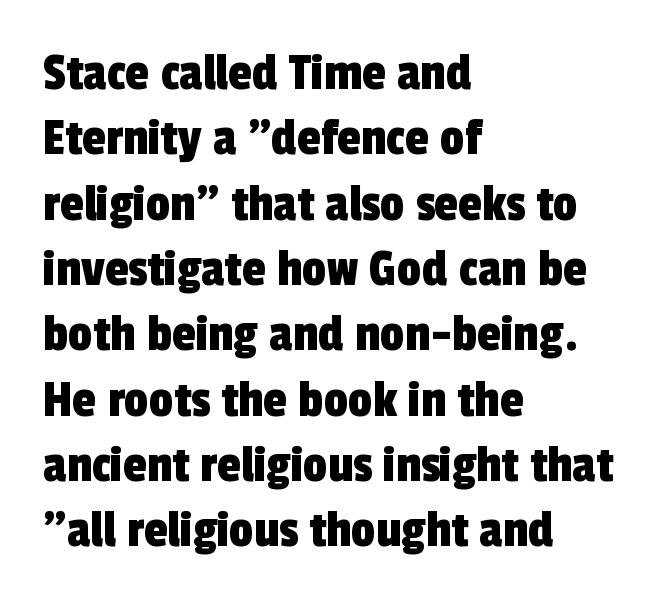
These lines are set flush left with a ragged right edge. The rendering uses natural spacing where letterforms have individual widths. Unlike a traditional serif, this face leaves its strokes unadorned. No extra tracking has been applied to these lines. Bare-footed words on every line.
